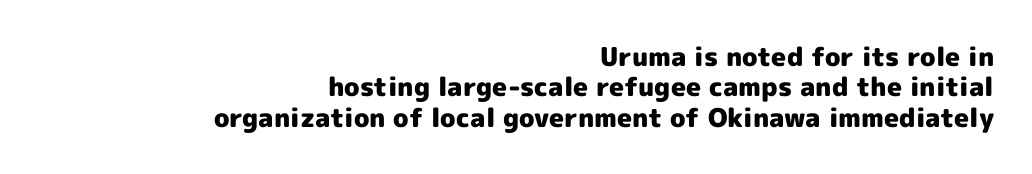
{"italic": "no", "bold": "yes", "underline": "no", "align": "right", "line_spacing_ratio": 1.17, "letter_spacing": "normal", "letter_spacing_em": 0.0, "glyph_px": 26}
